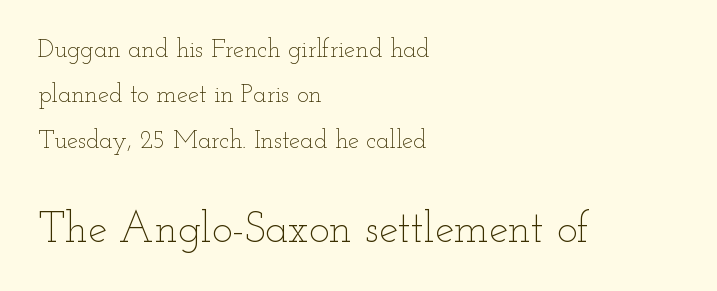
Here the designer chose a conventional face with non-uniform glyph widths. Upright lettering throughout. Line beginnings align vertically; line endings do not. The rendering enlarges the type as you move from the upper chunk to the lower. Honestly, the letter spacing is just normal — you wouldn't notice it.
